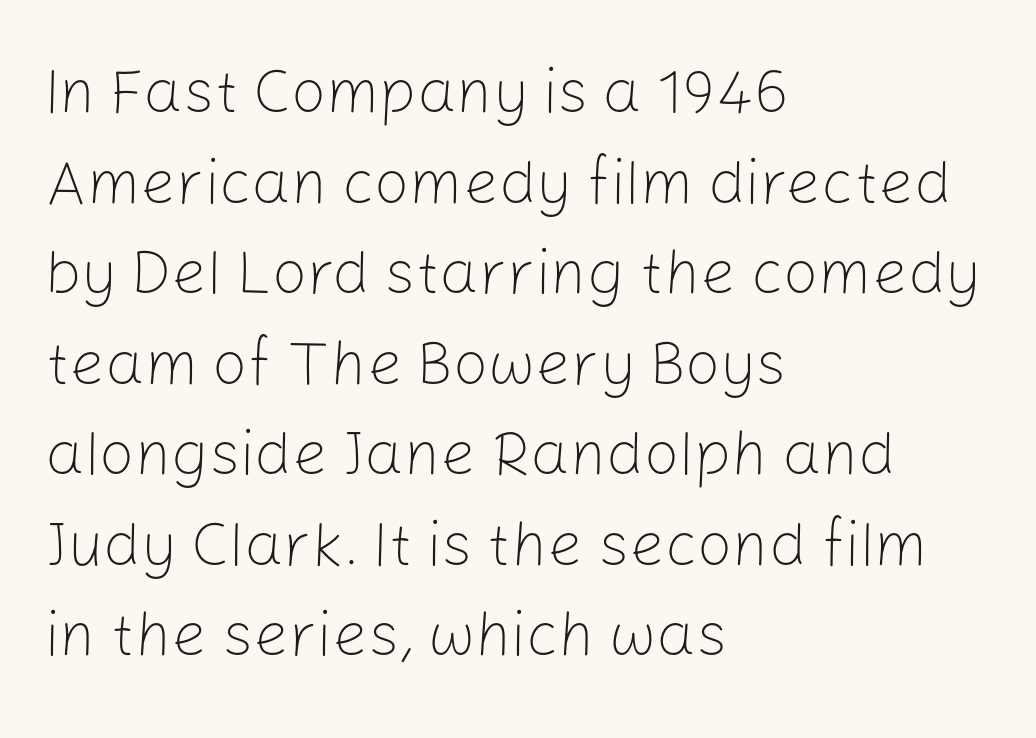
Does the type have serifs? No, each stem ends abruptly. Casual observation: everything's shoved over to the left. Quick note: underline off. Notice how descenders clear the ascenders below comfortably — that's standard leading. Tracking here is standard; glyphs follow each other at the usual distance.
